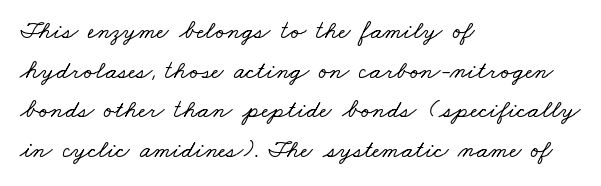
{"underline": "no", "align": "left", "line_spacing": "normal", "line_spacing_ratio": 1.52, "letter_spacing": "normal", "letter_spacing_em": 0.0, "glyph_px": 26}
